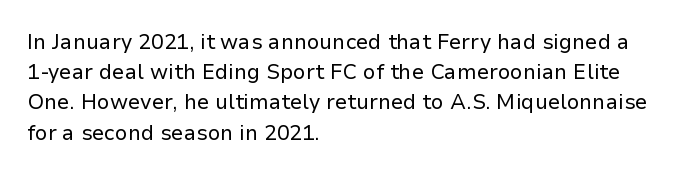
Q: Is the text bold? A: No.
Q: Is the text italic (slanted)? A: No, it is upright.
Q: Is the text underlined? A: No.
Q: How is the paragraph aligned? A: Left-aligned.
Q: Is the spacing between letters normal or unusually wide? A: Normal.
Q: Is the spacing between lines tight, normal or loose? A: Normal.
